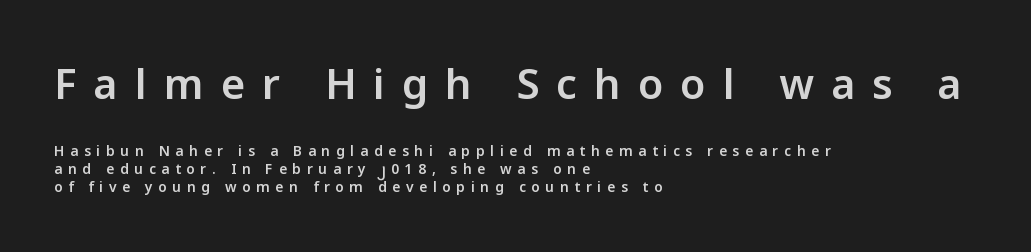
{"serif": "no", "italic": "no", "bold": "semi", "weight": "semibold", "width": "normal", "stroke_contrast": "low", "x_height": "medium", "monospaced": "no", "underline": "no", "align": "left", "line_spacing": "normal", "line_spacing_ratio": 1.28, "letter_spacing": "wide", "letter_spacing_em": 0.4, "larger_block": "first", "size_ratio": 3.0, "glyph_px": 42}
